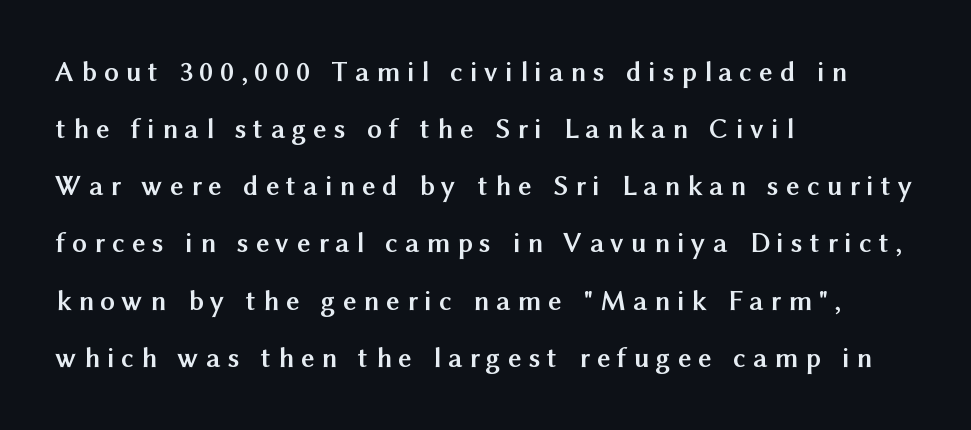
{"serif": "no", "italic": "no", "bold": "yes", "weight": "semibold", "width": "normal", "stroke_contrast": "medium", "x_height": "medium", "monospaced": "no", "underline": "no", "align": "left", "line_spacing": "loose", "line_spacing_ratio": 1.97, "letter_spacing": "wide", "letter_spacing_em": 0.25, "glyph_px": 29}
